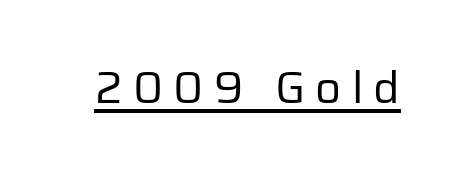
The image shows 45 px regular-weight sans-serif type, upright; set unusually wide letter spacing (+0.23 em), underlined; low stroke contrast and a medium x-height.
